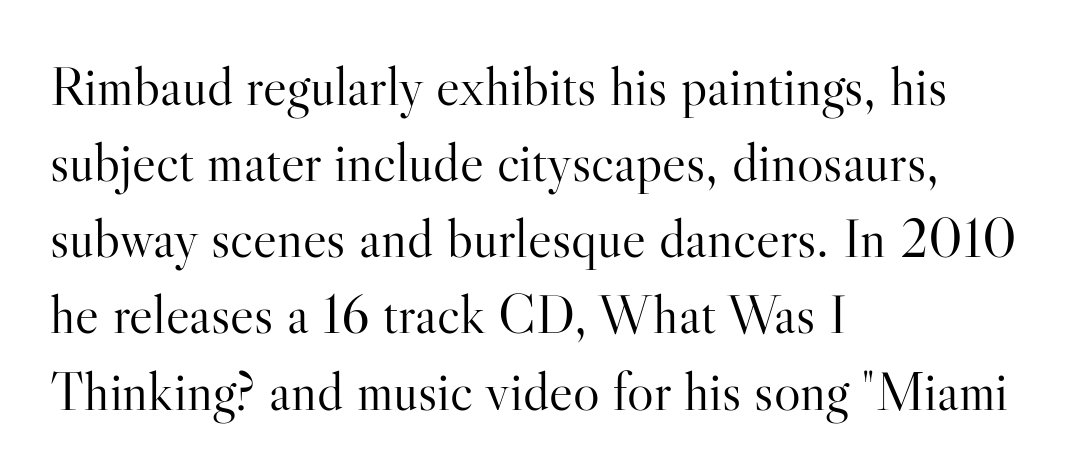
{"serif": "yes", "italic": "no", "bold": "no", "weight": "light", "width": "normal", "stroke_contrast": "high", "x_height": "small", "monospaced": "no", "underline": "no", "align": "left", "line_spacing": "normal", "line_spacing_ratio": 1.36, "letter_spacing": "normal", "letter_spacing_em": 0.0, "glyph_px": 56}
